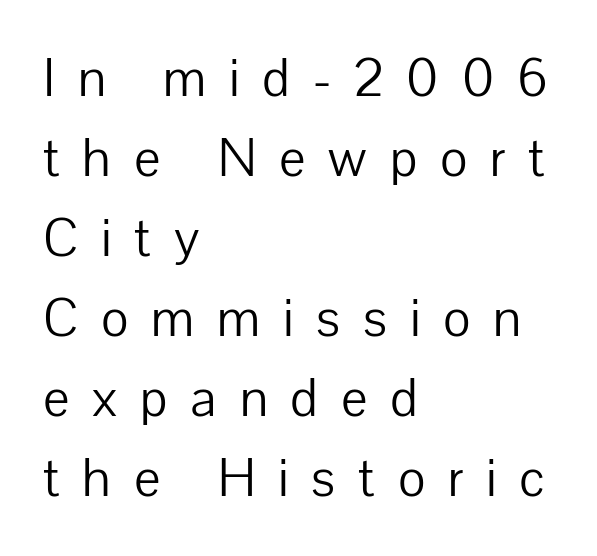
The image shows 53 px light sans-serif type, upright; set left-aligned, normal line spacing (1.51x), unusually wide letter spacing (+0.43 em), not underlined; low stroke contrast and a medium x-height.
